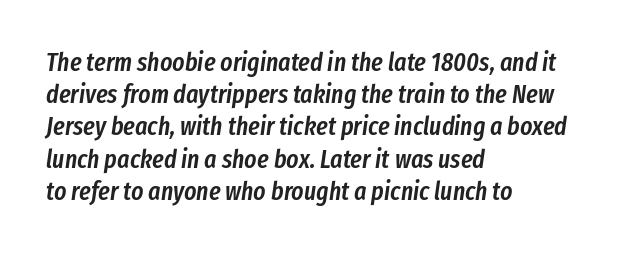
{"italic": "yes", "lean": "right", "slant_degrees": 8, "bold": "semi", "underline": "no", "align": "left", "line_spacing_ratio": 1.24, "letter_spacing": "normal", "letter_spacing_em": 0.0, "glyph_px": 26}
